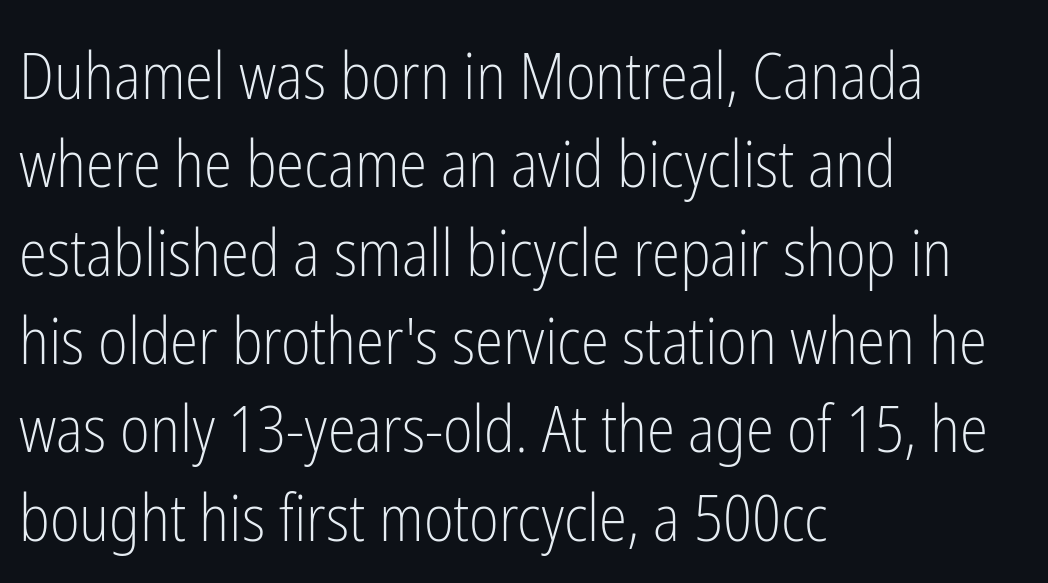
Here the glyphs are tracked normally, forming tight word shapes. Unlike italic type, these characters show no tilt at all. A light-to-regular cut is what we see here. The lines sit at an ordinary, default distance from one another.
